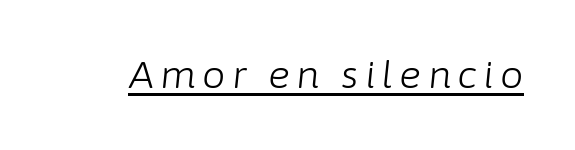
The image shows 37 px light type, italic (leaning right); set underlined; low stroke contrast and a medium x-height.
